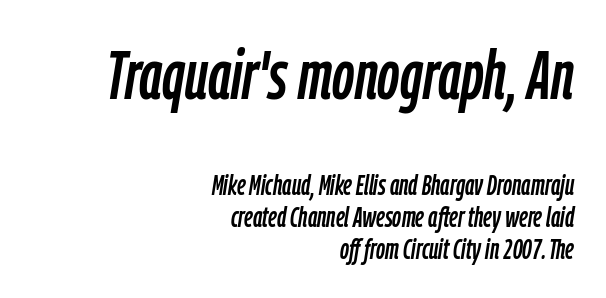
Q: Is the text italic (slanted)? A: Yes, it leans right by about 9 degrees.
Q: Is the text underlined? A: No.
Q: How is the paragraph aligned? A: Right-aligned.
Q: Is the spacing between letters normal or unusually wide? A: Normal.
Q: Is the spacing between lines tight, normal or loose? A: Tight.
Q: Which block of text is set in a larger size, the first (top) or the second (bottom)? A: The first (top) one.
Q: Width (condensed, normal, or wide)? A: Condensed.
Q: Stroke contrast? A: Low.
Q: x-height? A: Medium.
Q: Monospaced? A: No.
